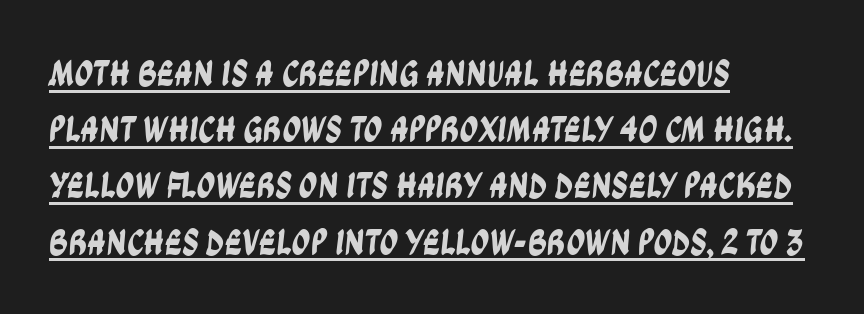
Q: Is the typeface a serif or a sans-serif typeface? A: Sans-serif.
Q: Is the text underlined? A: Yes.
Q: How is the paragraph aligned? A: Left-aligned.
Q: Is the spacing between letters normal or unusually wide? A: Normal.
Q: Is the spacing between lines tight, normal or loose? A: Normal.
Q: Width (condensed, normal, or wide)? A: Condensed.
Q: Stroke contrast? A: Low.
Q: x-height? A: Large.
Q: Monospaced? A: No.
